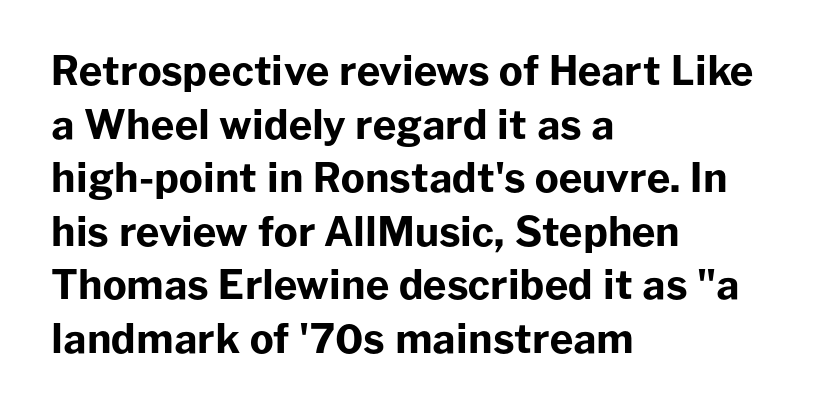
The gaps between neighbouring characters are ordinary and unremarkable. A dark, heavy texture on the line: the type is bold. Is this a fixed-width face? No — the glyphs have proportional, varying widths. A typesetter would mark this as roman, not italic.
